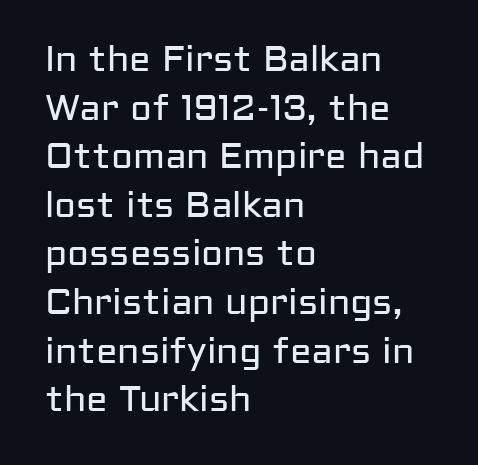
The image shows 36 px regular-weight sans-serif type, upright; set left-aligned, normal line spacing (1.35x), normal letter spacing, not underlined; low stroke contrast and a medium x-height.
